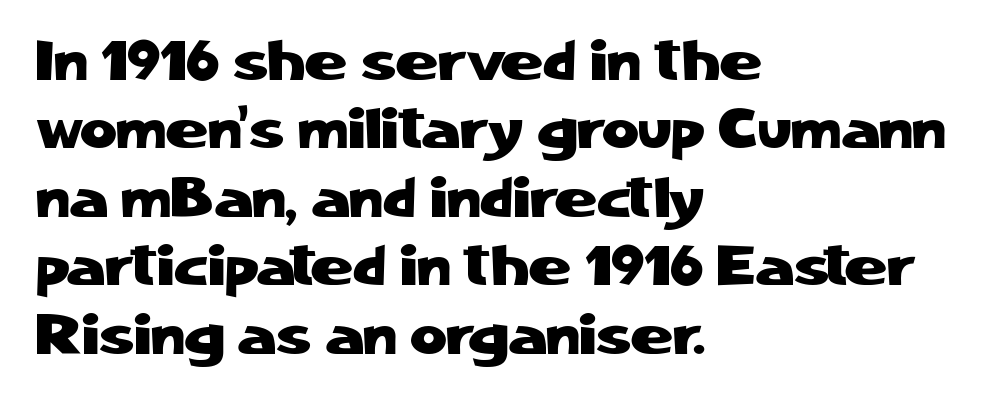
The image shows 57 px sans-serif type, upright; set left-aligned, line spacing 1.2x, normal letter spacing, not underlined; low stroke contrast and a medium x-height.
